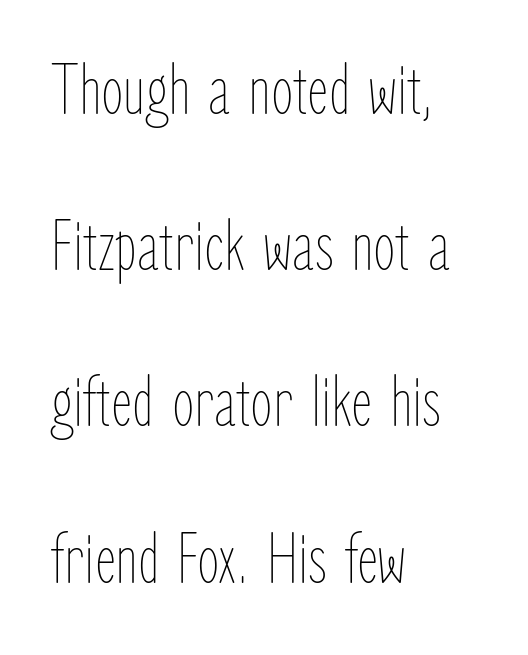
Each line starts at the same left margin while the right side varies. No heavy texture on the line: the type isn't bold. Plain, unruled lines of type. It's the straight-up-and-down kind of type. This rendering leaves character spacing at its baseline value.
